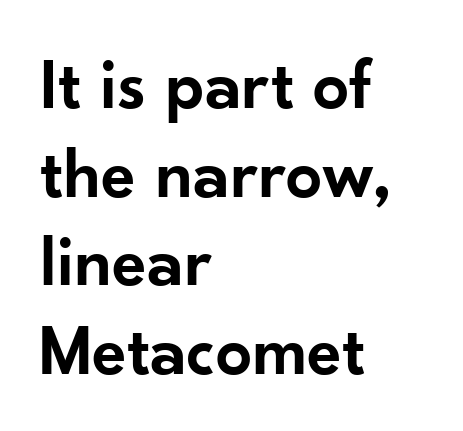
{"serif": "no", "italic": "no", "bold": "semi", "weight": "semibold", "width": "normal", "stroke_contrast": "low", "x_height": "small", "monospaced": "no", "underline": "no", "align": "left", "line_spacing_ratio": 1.23, "letter_spacing": "normal", "letter_spacing_em": 0.0, "glyph_px": 72}
